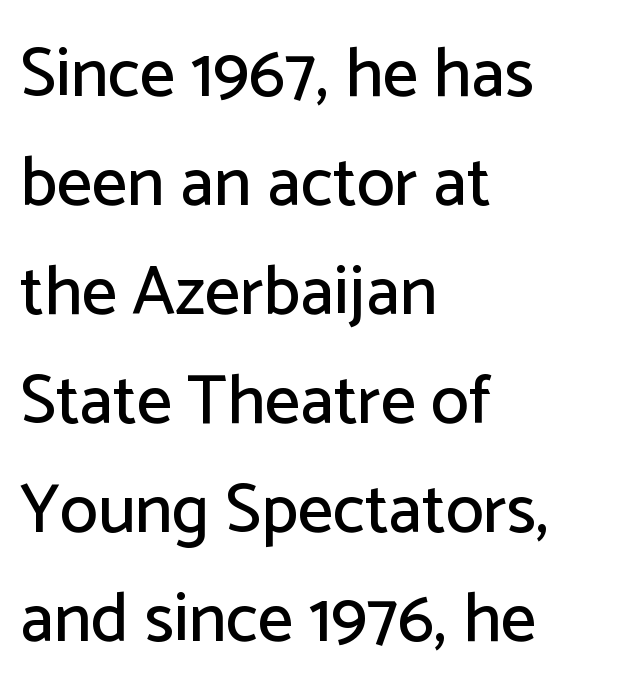
Q: Is the text italic (slanted)? A: No, it is upright.
Q: Is the typeface a serif or a sans-serif typeface? A: Sans-serif.
Q: Is the text underlined? A: No.
Q: How is the paragraph aligned? A: Left-aligned.
Q: Is the spacing between letters normal or unusually wide? A: Normal.
Q: Is the spacing between lines tight, normal or loose? A: Normal.
Q: Width (condensed, normal, or wide)? A: Normal.
Q: Stroke contrast? A: Low.
Q: x-height? A: Medium.
Q: Monospaced? A: No.
